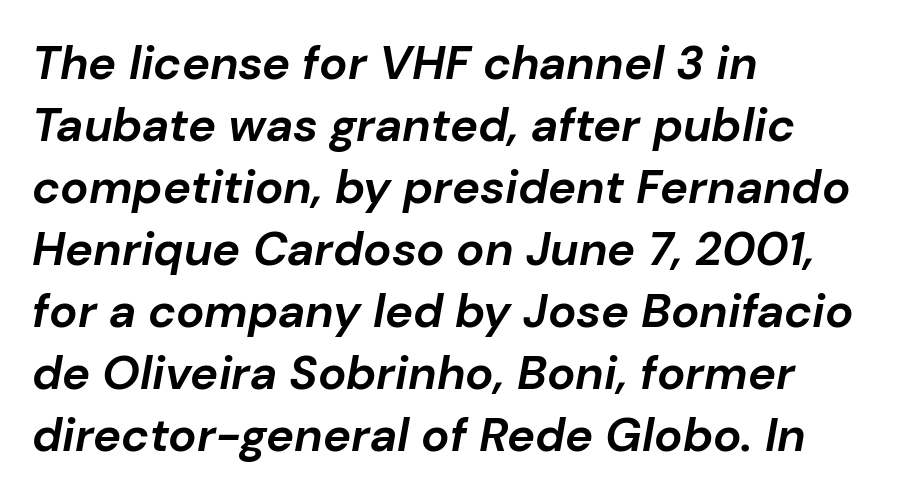
Q: Is the text bold? A: Yes.
Q: Is the text italic (slanted)? A: Yes, it leans right by about 10 degrees.
Q: Is the text underlined? A: No.
Q: How is the paragraph aligned? A: Left-aligned.
Q: Is the spacing between letters normal or unusually wide? A: Normal.
Q: Is the spacing between lines tight, normal or loose? A: Normal.
Q: Width (condensed, normal, or wide)? A: Normal.
Q: Stroke contrast? A: Low.
Q: x-height? A: Medium.
Q: Monospaced? A: No.
